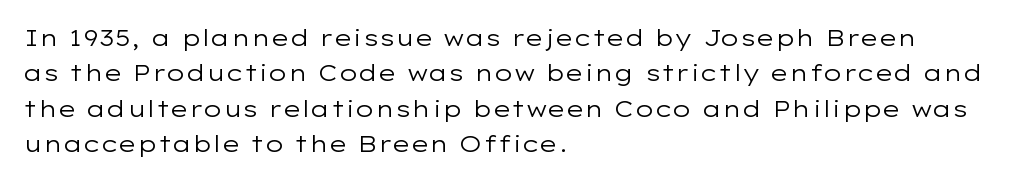
Q: Is the text bold? A: No.
Q: Is the text italic (slanted)? A: No, it is upright.
Q: Is the text underlined? A: No.
Q: How is the paragraph aligned? A: Left-aligned.
Q: Is the spacing between letters normal or unusually wide? A: Normal.
Q: Is the spacing between lines tight, normal or loose? A: Normal.
